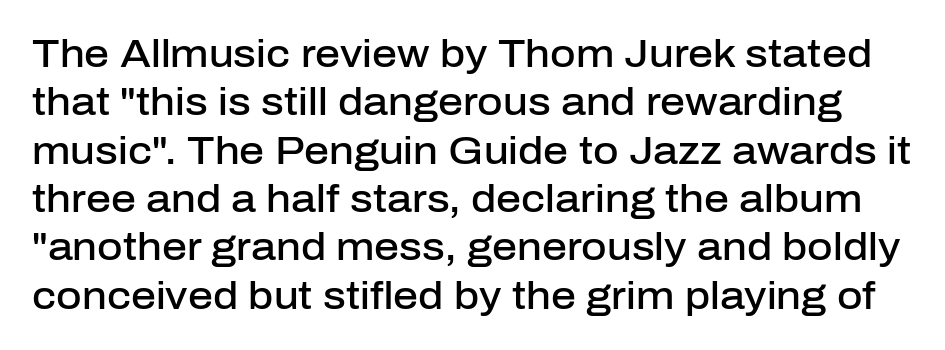
The face used here is a semibold: visibly heavier than regular, lighter than bold. Decoration check: the copy has no underline. Nothing unusual about the tracking: characters are spaced as the font intends. Think of a printed novel: that variable character pitch is what you see here.
